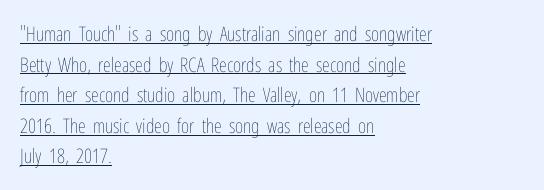
{"italic": "no", "bold": "no", "underline": "yes", "align": "left", "line_spacing": "normal", "line_spacing_ratio": 1.53, "letter_spacing": "normal", "letter_spacing_em": 0.0, "glyph_px": 20}
